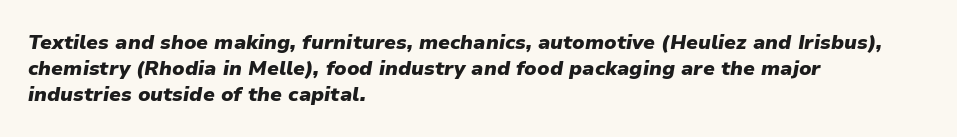
The image shows 20 px bold type, italic (leaning right); set left-aligned, normal line spacing (1.3x), normal letter spacing, not underlined.
